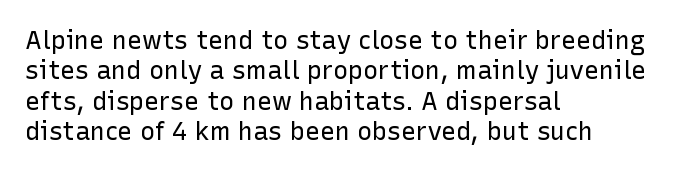
Nope, not italic — everything's standing straight. Only glyphs here, with clear space below each row. Leftover space on each line is placed entirely after the last word. The gaps between neighbouring characters are ordinary and unremarkable. A light-to-regular cut is what we see here.
